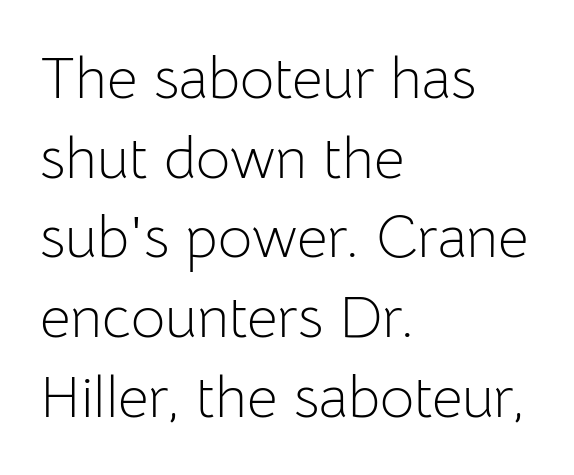
{"serif": "no", "italic": "no", "bold": "no", "weight": "light", "width": "normal", "stroke_contrast": "low", "x_height": "medium", "monospaced": "no", "underline": "no", "align": "left", "line_spacing": "normal", "line_spacing_ratio": 1.35, "letter_spacing": "normal", "letter_spacing_em": 0.0, "glyph_px": 59}
